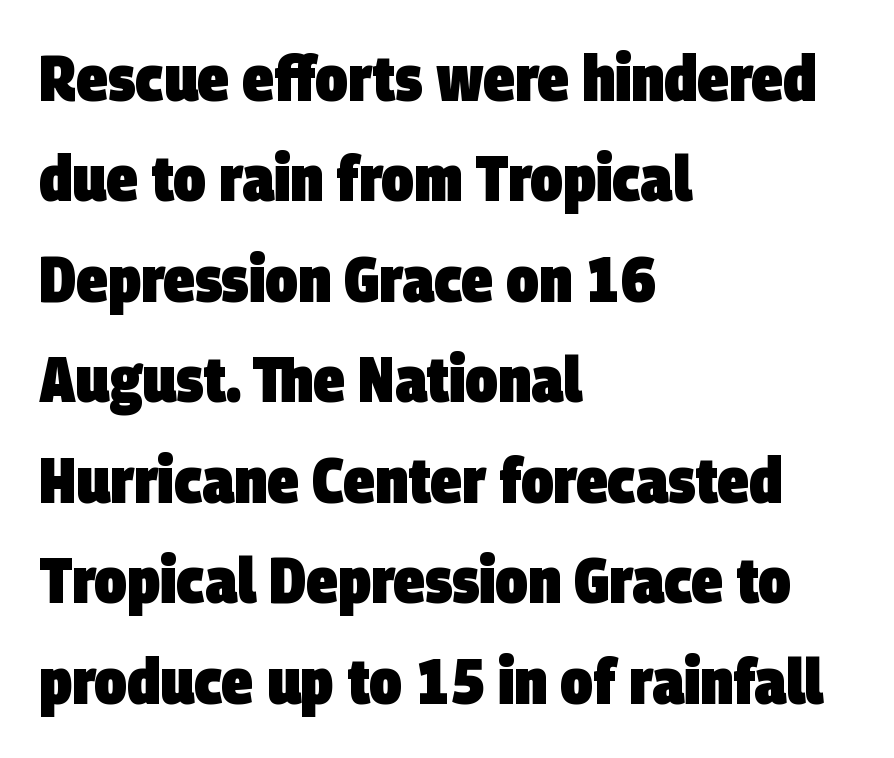
The image shows 64 px heavy, condensed sans-serif type; set left-aligned, normal line spacing (1.57x), normal letter spacing, not underlined; low stroke contrast and a large x-height.
